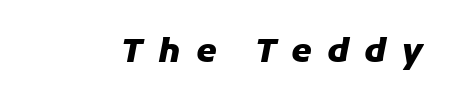
Does the lettering tilt? It does — this is italic. How are the letters spaced? Widely, with obvious added tracking. The characters look thick and weighty, a clear bold. Check the space under the baseline: it is left empty.
